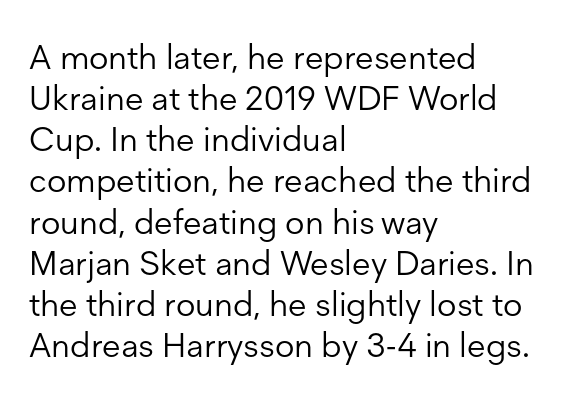
{"serif": "no", "italic": "no", "bold": "no", "weight": "light", "width": "normal", "stroke_contrast": "low", "x_height": "medium", "monospaced": "no", "underline": "no", "align": "left", "line_spacing_ratio": 1.21, "letter_spacing": "normal", "letter_spacing_em": 0.0, "glyph_px": 34}
